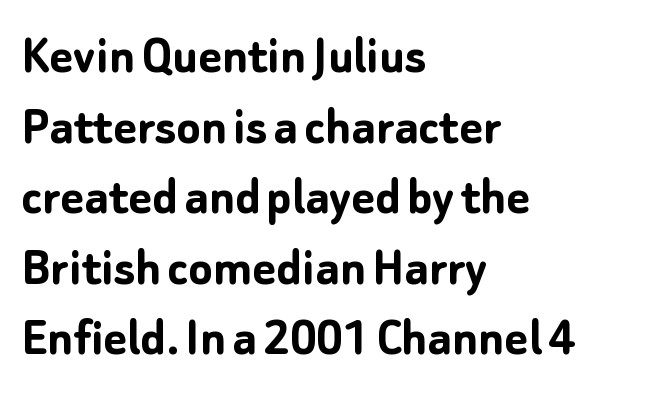
Q: Is the text bold? A: Yes.
Q: Is the text italic (slanted)? A: No, it is upright.
Q: Is the typeface a serif or a sans-serif typeface? A: Sans-serif.
Q: Is the text underlined? A: No.
Q: How is the paragraph aligned? A: Left-aligned.
Q: Is the spacing between letters normal or unusually wide? A: Normal.
Q: Is the spacing between lines tight, normal or loose? A: Normal.
Q: Width (condensed, normal, or wide)? A: Normal.
Q: Stroke contrast? A: Low.
Q: x-height? A: Medium.
Q: Monospaced? A: No.
